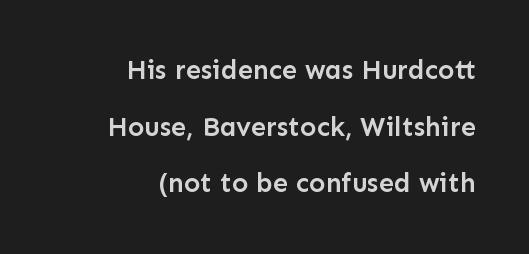
{"italic": "no", "bold": "semi", "underline": "no", "align": "right", "line_spacing": "loose", "line_spacing_ratio": 2.1, "letter_spacing": "normal", "letter_spacing_em": 0.0, "glyph_px": 27}
